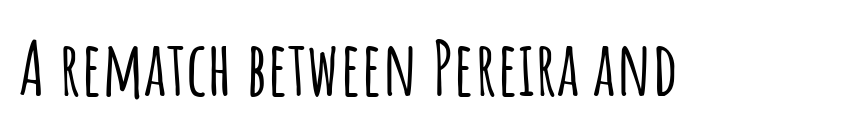
Q: Is the text italic (slanted)? A: No, it is upright.
Q: Is the typeface a serif or a sans-serif typeface? A: Sans-serif.
Q: Is the text underlined? A: No.
Q: Is the spacing between letters normal or unusually wide? A: Normal.
Q: Width (condensed, normal, or wide)? A: Condensed.
Q: Stroke contrast? A: Low.
Q: x-height? A: Large.
Q: Monospaced? A: No.
